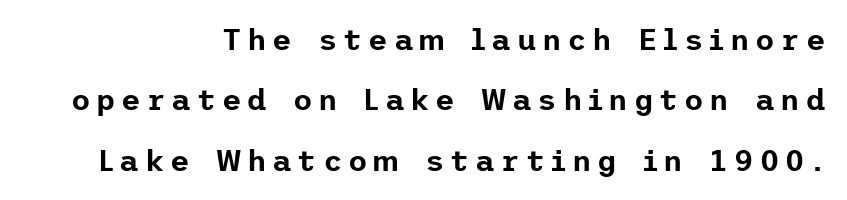
Q: Is the text italic (slanted)? A: No, it is upright.
Q: Is the typeface a serif or a sans-serif typeface? A: Sans-serif.
Q: Is the text underlined? A: No.
Q: How is the paragraph aligned? A: Right-aligned.
Q: Is the spacing between lines tight, normal or loose? A: Loose.
Q: Width (condensed, normal, or wide)? A: Normal.
Q: Stroke contrast? A: Low.
Q: x-height? A: Medium.
